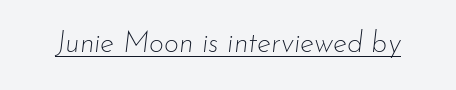
Q: Is the text bold? A: No.
Q: Is the text italic (slanted)? A: Yes, it leans right by about 7 degrees.
Q: Is the text underlined? A: Yes.
Q: Is the spacing between letters normal or unusually wide? A: Normal.
Q: Width (condensed, normal, or wide)? A: Normal.
Q: Stroke contrast? A: Low.
Q: x-height? A: Small.
Q: Monospaced? A: No.
